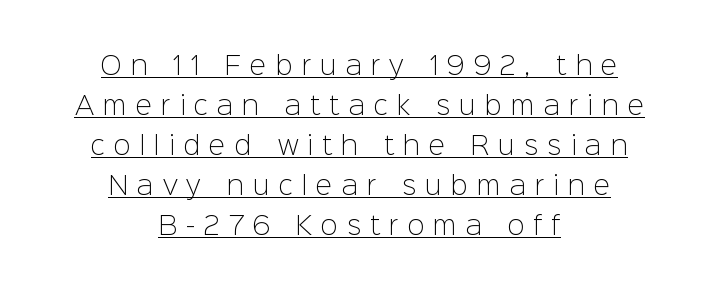
Every character sits straight up, as roman type does. Heft: none added — not bold. The lettering is marked with a stroke running underneath it. One-word summary of the alignment: center. Summary of vertical rhythm: regular, with standard interline spacing. Each word looks stretched out because of the extra space between its letters.
